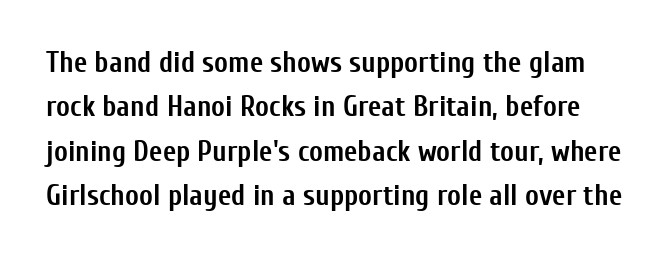
The image shows 29 px semibold, condensed sans-serif type, upright; set normal line spacing (1.53x), normal letter spacing, not underlined; low stroke contrast and a medium x-height.
